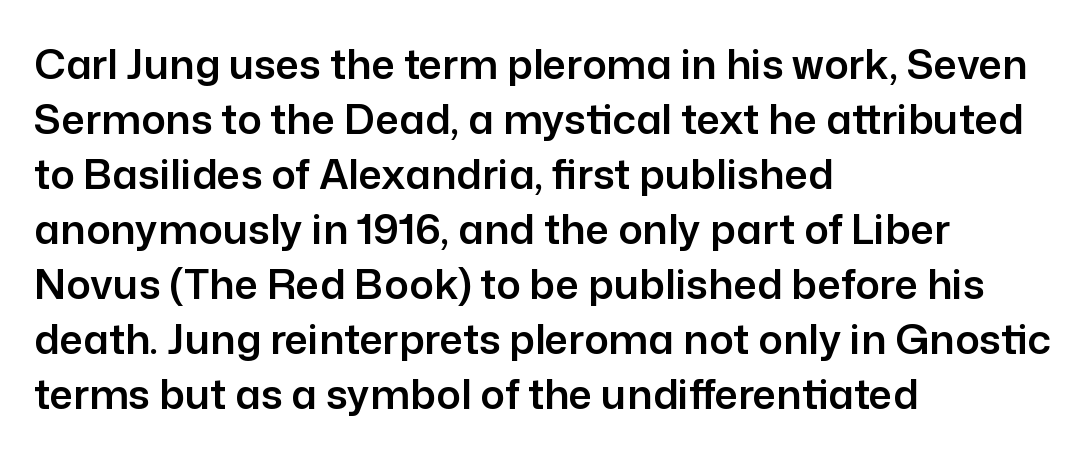
Q: Is the text italic (slanted)? A: No, it is upright.
Q: Is the typeface a serif or a sans-serif typeface? A: Sans-serif.
Q: Is the text underlined? A: No.
Q: How is the paragraph aligned? A: Left-aligned.
Q: Is the spacing between letters normal or unusually wide? A: Normal.
Q: Is the spacing between lines tight, normal or loose? A: Normal.
Q: Width (condensed, normal, or wide)? A: Normal.
Q: Stroke contrast? A: Low.
Q: x-height? A: Medium.
Q: Monospaced? A: No.
